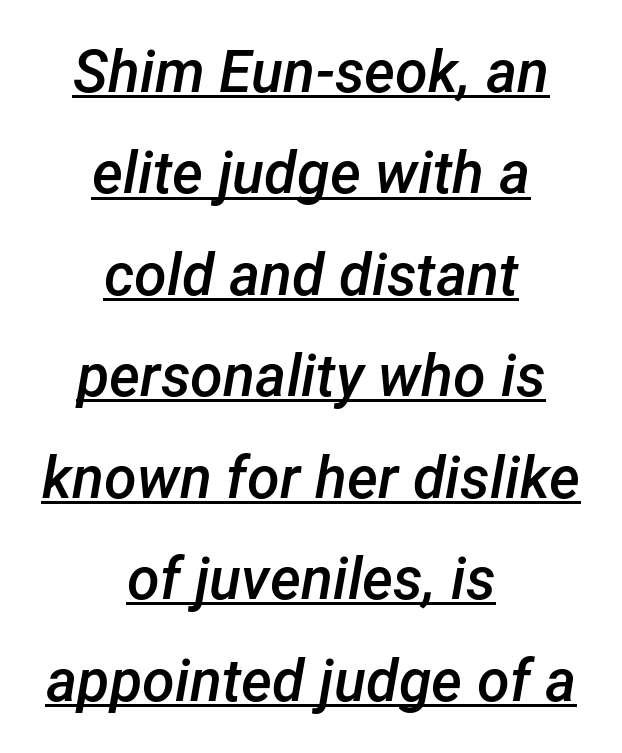
Notice how the stems are inclined rather than vertical — that's the hallmark of italics. Is there an underline? Yes — a line sits under the letters. The font is running at a semibold setting, under full bold. Default kerning and tracking; the words read as compact shapes. Do the characters align in a grid? No, the font is proportional.
